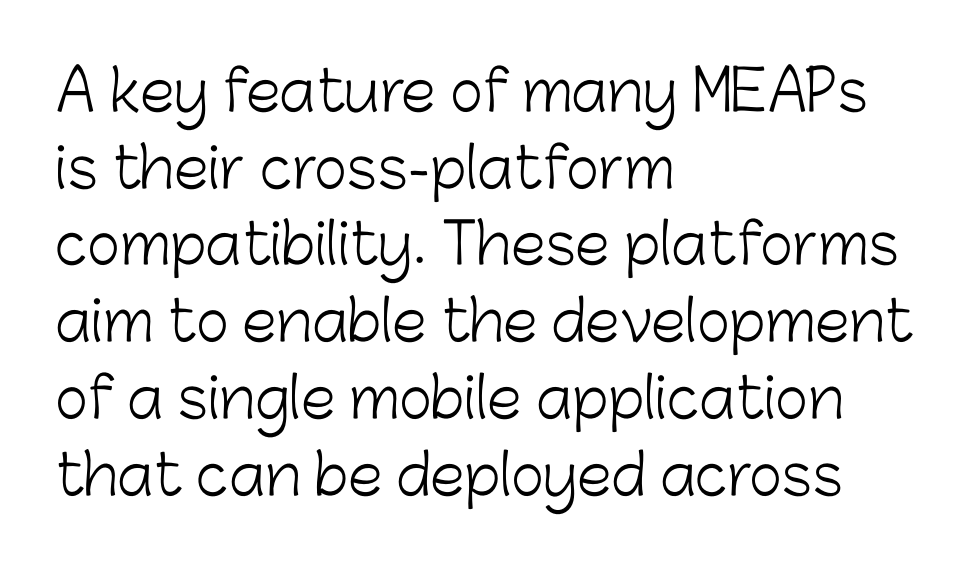
The image shows 56 px light sans-serif type, upright; set left-aligned, normal line spacing (1.37x), normal letter spacing, not underlined; low stroke contrast and a medium x-height.
